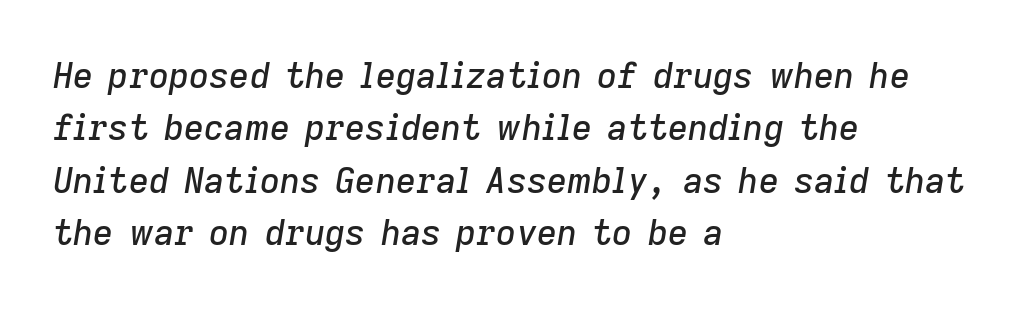
The image shows 35 px text type, italic (leaning right); set left-aligned, normal line spacing (1.5x), normal letter spacing, not underlined; low stroke contrast and a medium x-height.
